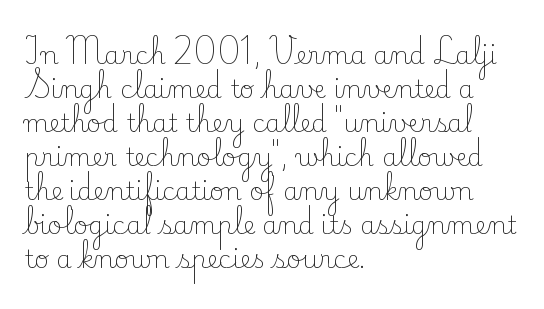
Q: Is the text bold? A: No.
Q: Is the text italic (slanted)? A: No, it is upright.
Q: Is the text underlined? A: No.
Q: How is the paragraph aligned? A: Left-aligned.
Q: Is the spacing between letters normal or unusually wide? A: Normal.
Q: Is the spacing between lines tight, normal or loose? A: Normal.
